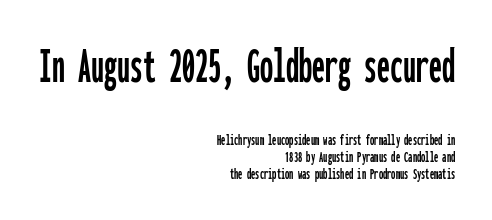
The image shows 52 px condensed sans-serif type, upright, monospaced; set right-aligned, tight line spacing (0.99x), normal letter spacing, not underlined; the first (top) block is 3.06x larger; low stroke contrast and a medium x-height.
